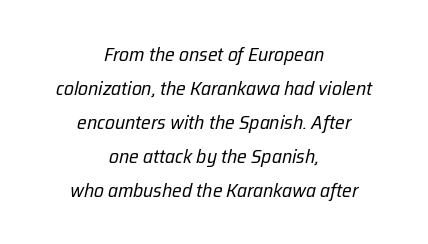
The image shows 20 px text type, italic (leaning right); set centered, normal line spacing (1.7x), normal letter spacing, not underlined.
